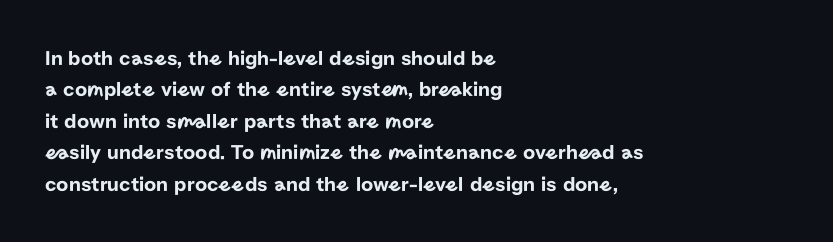
Q: Is the text italic (slanted)? A: No, it is upright.
Q: Is the text underlined? A: No.
Q: How is the paragraph aligned? A: Left-aligned.
Q: Is the spacing between letters normal or unusually wide? A: Normal.
Q: Is the spacing between lines tight, normal or loose? A: Normal.
